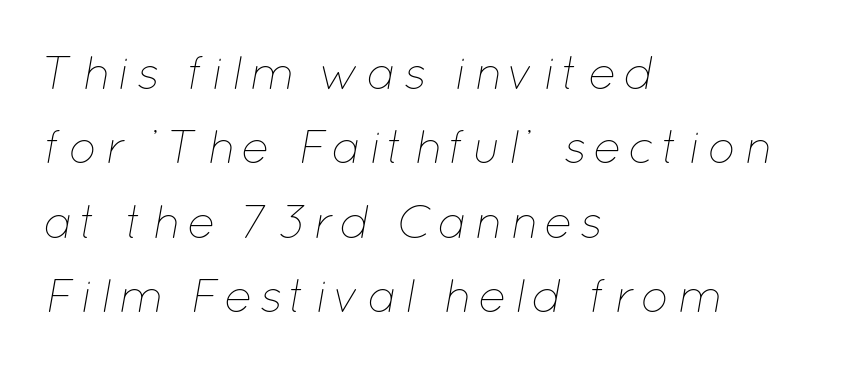
Q: Is the text bold? A: No.
Q: Is the text italic (slanted)? A: Yes, it leans right by about 12 degrees.
Q: Is the text underlined? A: No.
Q: How is the paragraph aligned? A: Left-aligned.
Q: Is the spacing between lines tight, normal or loose? A: Normal.
Q: Width (condensed, normal, or wide)? A: Normal.
Q: Stroke contrast? A: Low.
Q: x-height? A: Medium.
Q: Monospaced? A: No.
